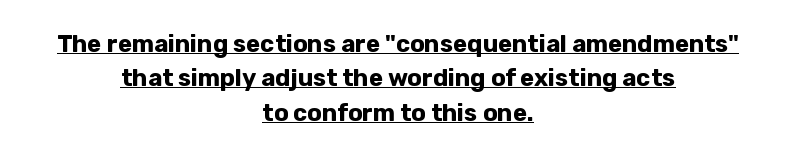
The image shows 24 px bold type, upright; set centered, normal line spacing (1.43x), normal letter spacing, underlined.
